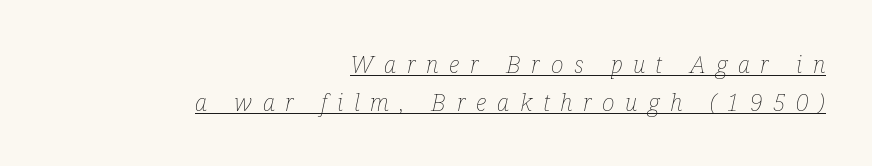
Line ends are locked; line starts wander. You can see a thin bar hugging the bottom of the glyphs. Quick note: interline space is typical. These lines have a slow, spaced-out rhythm from letter to letter. You can tell it's italic because the verticals aren't actually vertical. Compared with a typical body face, this is equally light or lighter still.
